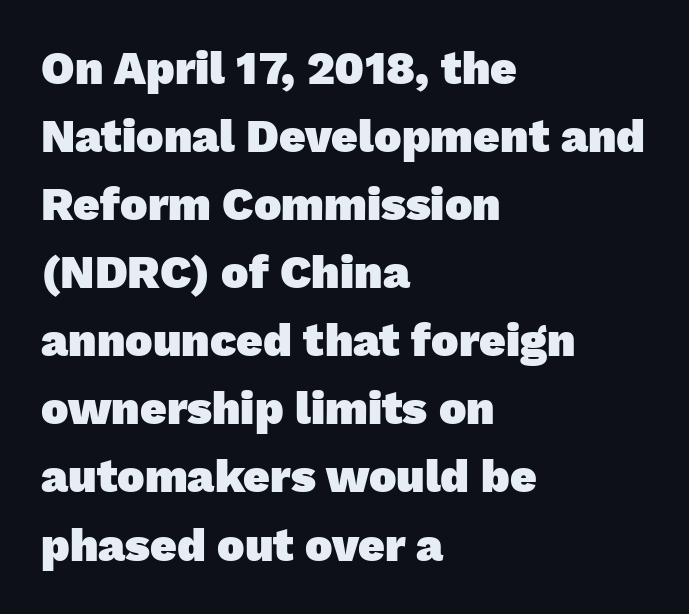
The typeface chosen for these lines omits serifs. Looks like regular typesetting: each glyph gets only the width it needs. Compared with typical body copy, the letter spacing here is the same. The baseline area is clear. Notice how the passage keeps a crisp vertical edge on the left only.
